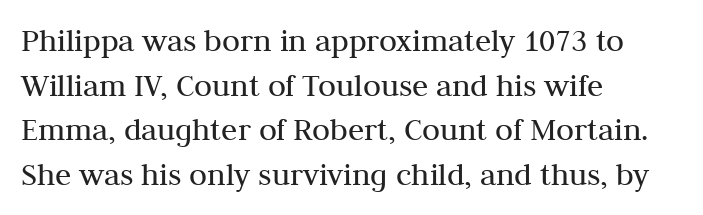
The image shows 33 px regular-weight serif type, upright; set left-aligned, normal line spacing (1.35x), normal letter spacing, not underlined; medium stroke contrast and a medium x-height.
